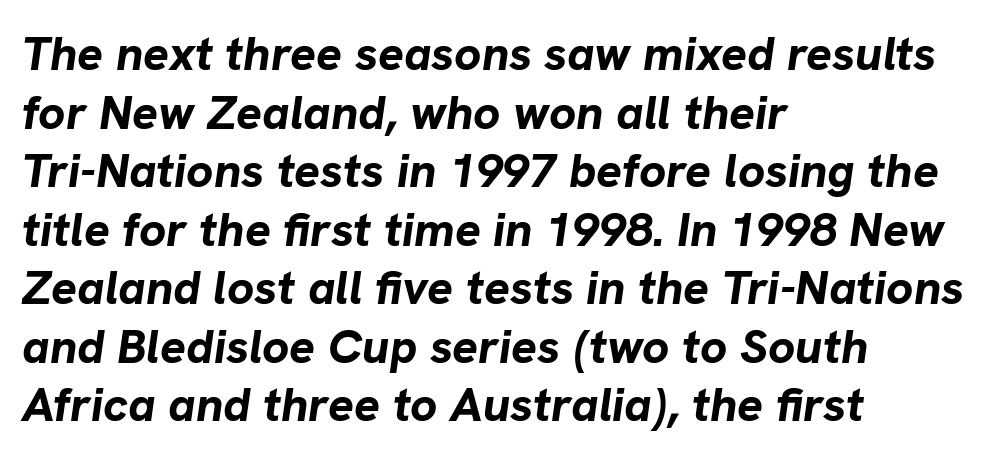
The image shows 48 px bold type, italic (leaning right); set left-aligned, line spacing 1.22x, normal letter spacing, not underlined; low stroke contrast and a medium x-height.
